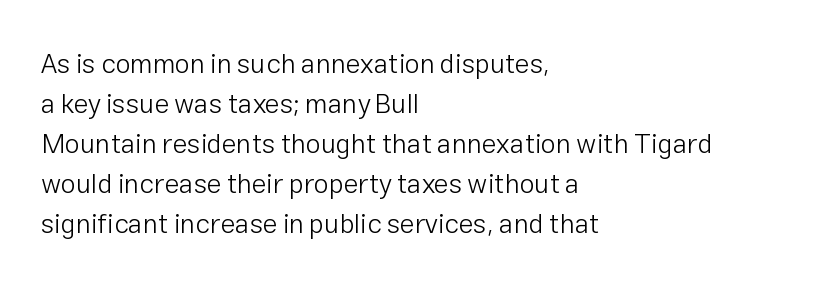
{"italic": "no", "bold": "no", "underline": "no", "align": "left", "line_spacing": "normal", "line_spacing_ratio": 1.48, "letter_spacing": "normal", "letter_spacing_em": 0.0, "glyph_px": 27}
